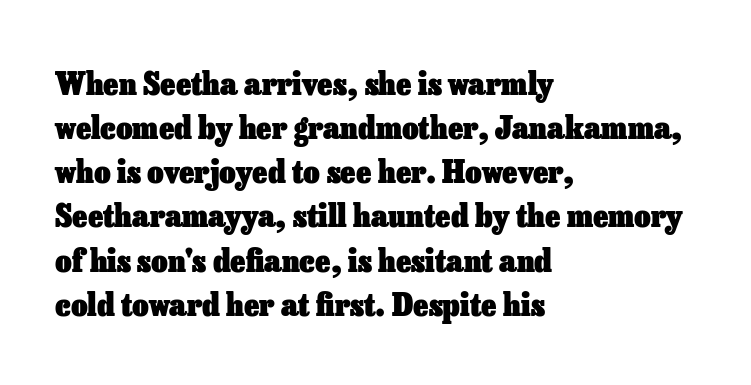
{"italic": "no", "bold": "yes", "weight": "heavy", "width": "normal", "stroke_contrast": "low", "x_height": "medium", "monospaced": "no", "underline": "no", "align": "left", "line_spacing": "normal", "line_spacing_ratio": 1.38, "letter_spacing": "normal", "letter_spacing_em": 0.0, "glyph_px": 32}
